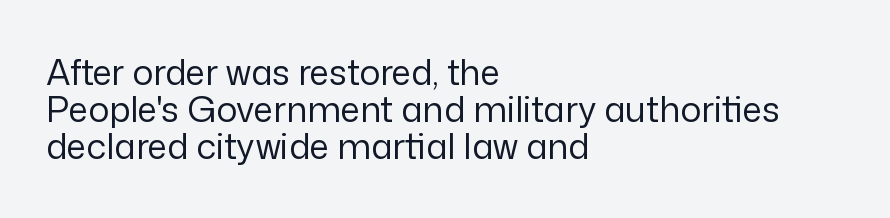
Q: Is the text bold? A: No.
Q: Is the text italic (slanted)? A: No, it is upright.
Q: Is the typeface a serif or a sans-serif typeface? A: Sans-serif.
Q: Is the text underlined? A: No.
Q: How is the paragraph aligned? A: Left-aligned.
Q: Is the spacing between letters normal or unusually wide? A: Normal.
Q: Is the spacing between lines tight, normal or loose? A: Tight.
Q: Width (condensed, normal, or wide)? A: Normal.
Q: Stroke contrast? A: Low.
Q: x-height? A: Medium.
Q: Monospaced? A: No.
